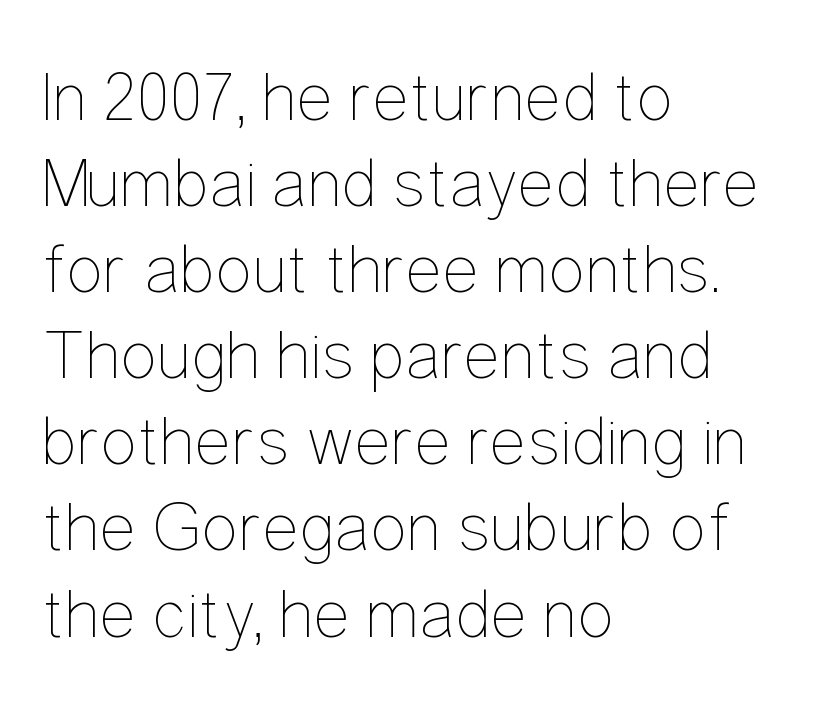
{"italic": "no", "bold": "no", "weight": "thin", "width": "condensed", "stroke_contrast": "low", "x_height": "medium", "monospaced": "no", "underline": "no", "align": "left", "line_spacing_ratio": 1.23, "letter_spacing": "normal", "letter_spacing_em": 0.0, "glyph_px": 70}
